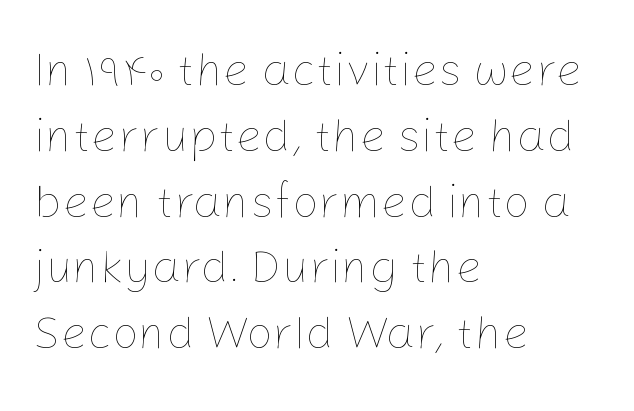
The image shows 47 px thin type, upright; set left-aligned, normal line spacing (1.4x), normal letter spacing, not underlined; low stroke contrast and a medium x-height.
